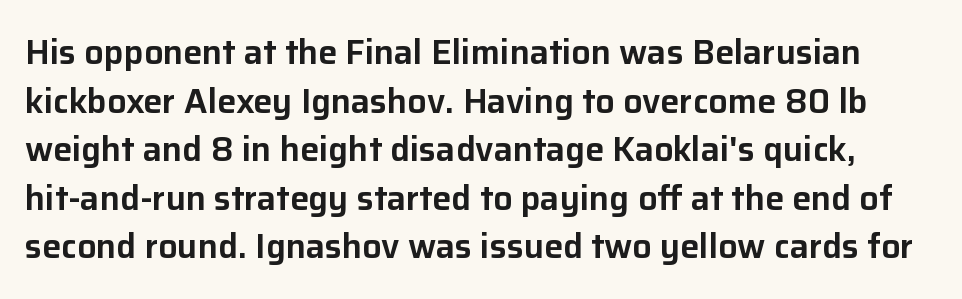
Q: Is the text italic (slanted)? A: No, it is upright.
Q: Is the typeface a serif or a sans-serif typeface? A: Sans-serif.
Q: Is the text underlined? A: No.
Q: Is the spacing between letters normal or unusually wide? A: Normal.
Q: Is the spacing between lines tight, normal or loose? A: Normal.
Q: Width (condensed, normal, or wide)? A: Normal.
Q: Stroke contrast? A: Low.
Q: x-height? A: Medium.
Q: Monospaced? A: No.
